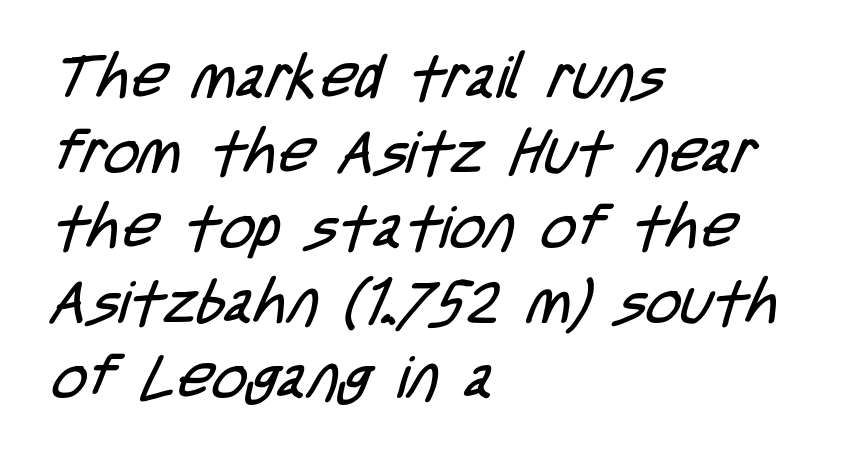
{"serif": "no", "bold": "no", "weight": "regular", "width": "condensed", "stroke_contrast": "low", "x_height": "large", "monospaced": "no", "underline": "no", "align": "left", "line_spacing": "normal", "line_spacing_ratio": 1.25, "letter_spacing": "normal", "letter_spacing_em": 0.0, "glyph_px": 60}
